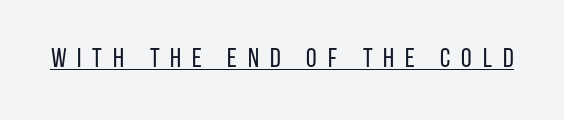
{"italic": "no", "bold": "no", "underline": "yes", "letter_spacing": "wide", "letter_spacing_em": 0.4, "glyph_px": 27}
